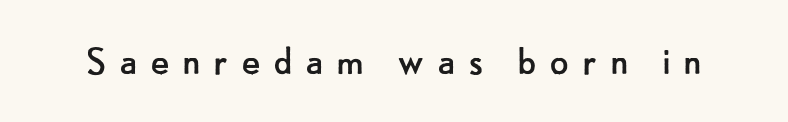
Q: Is the text bold? A: No.
Q: Is the text italic (slanted)? A: No, it is upright.
Q: Is the typeface a serif or a sans-serif typeface? A: Sans-serif.
Q: Is the text underlined? A: No.
Q: Is the spacing between letters normal or unusually wide? A: Unusually wide.
Q: Width (condensed, normal, or wide)? A: Normal.
Q: Stroke contrast? A: Low.
Q: x-height? A: Small.
Q: Monospaced? A: No.
